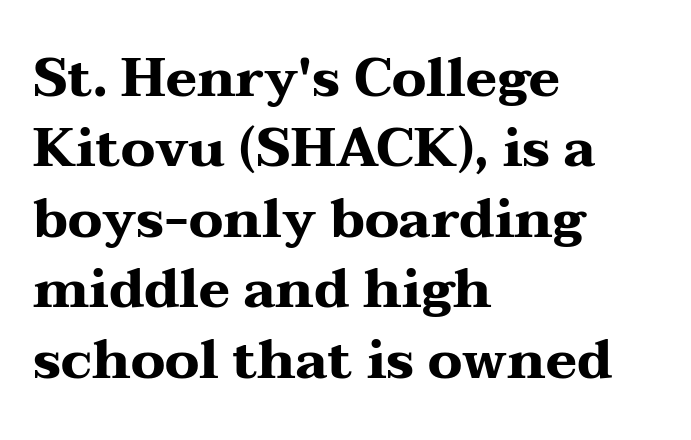
{"serif": "yes", "italic": "no", "bold": "yes", "weight": "heavy", "width": "wide", "stroke_contrast": "medium", "x_height": "medium", "monospaced": "no", "underline": "no", "align": "left", "line_spacing": "normal", "line_spacing_ratio": 1.33, "letter_spacing": "normal", "letter_spacing_em": 0.0, "glyph_px": 53}
